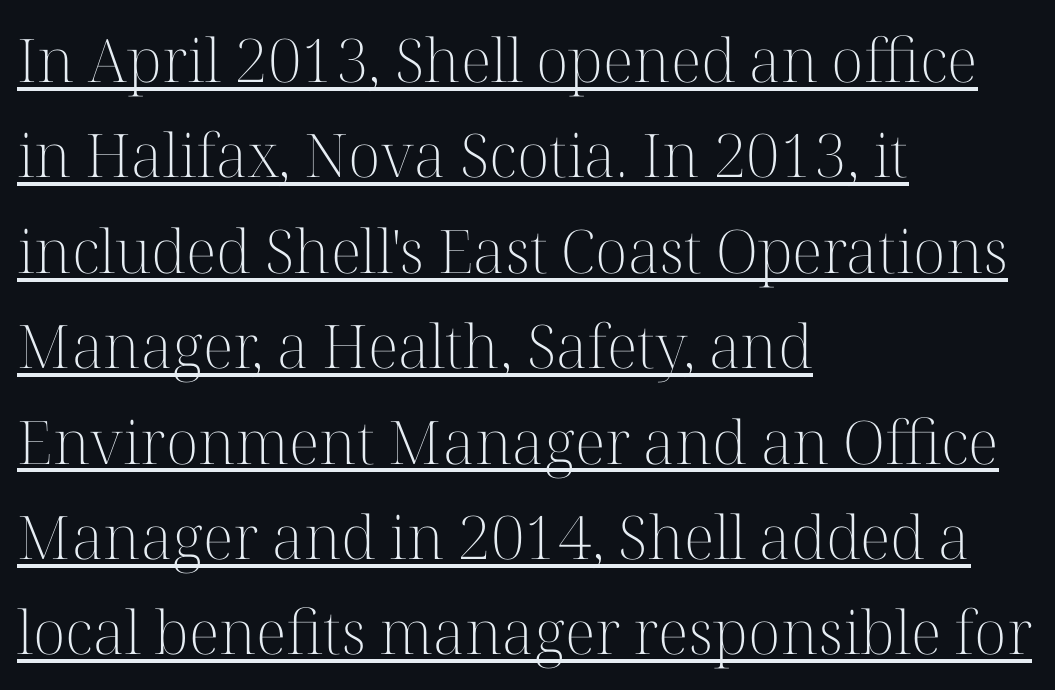
The image shows 60 px light serif type, upright; set left-aligned, normal line spacing (1.59x), normal letter spacing, underlined; high stroke contrast and a medium x-height.
